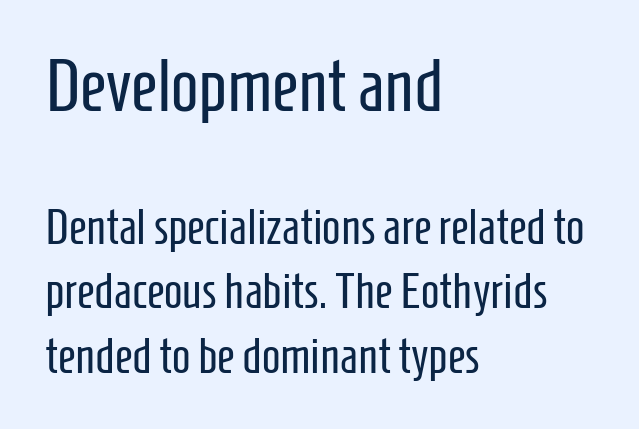
Weight: not bold — regular or lighter. Tracking here is standard; glyphs follow each other at the usual distance. The letters advance in unequal steps, a hallmark of proportional type. This is the regular roman posture of the typeface. Does the type have serifs? No, each stem ends abruptly. The rag falls on the right side of this text block.
